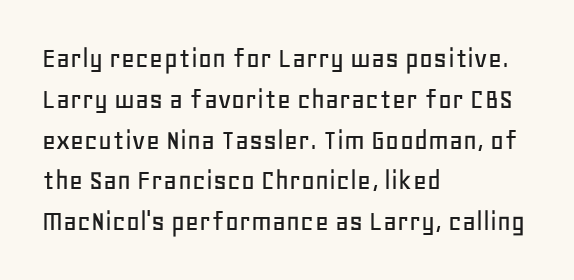
{"serif": "no", "italic": "no", "width": "normal", "stroke_contrast": "low", "x_height": "large", "monospaced": "no", "underline": "no", "align": "left", "line_spacing": "normal", "line_spacing_ratio": 1.36, "letter_spacing": "normal", "letter_spacing_em": 0.0, "glyph_px": 30}
